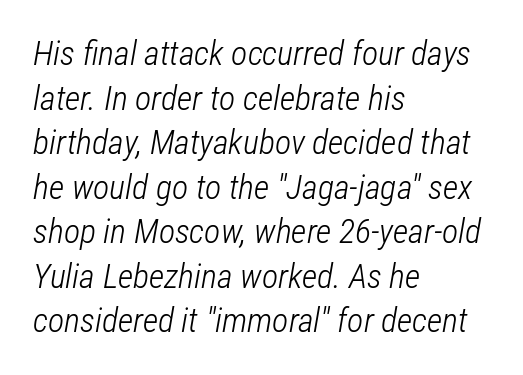
The image shows 34 px light, condensed type, italic (leaning right); set left-aligned, normal line spacing (1.31x), normal letter spacing, not underlined; low stroke contrast and a medium x-height.
